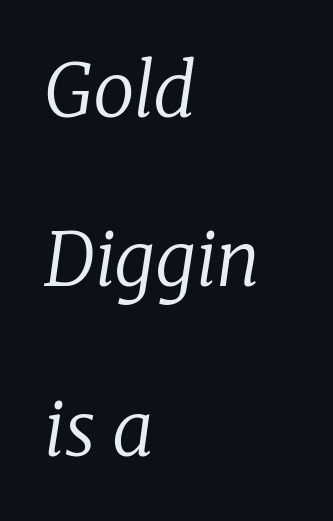
The image shows 74 px regular-weight serif type, italic (leaning right); set left-aligned, loose line spacing (2.29x), normal letter spacing, not underlined; low stroke contrast and a medium x-height.
